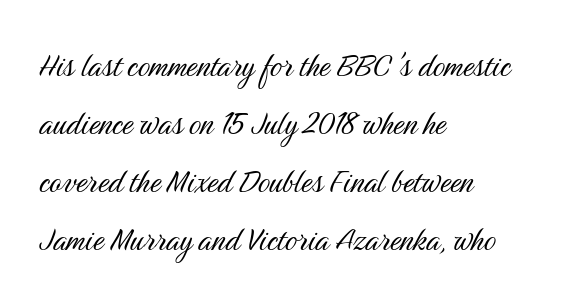
The image shows 38 px light, condensed sans-serif type; set left-aligned, normal line spacing (1.53x), normal letter spacing, not underlined; medium stroke contrast and a medium x-height.
